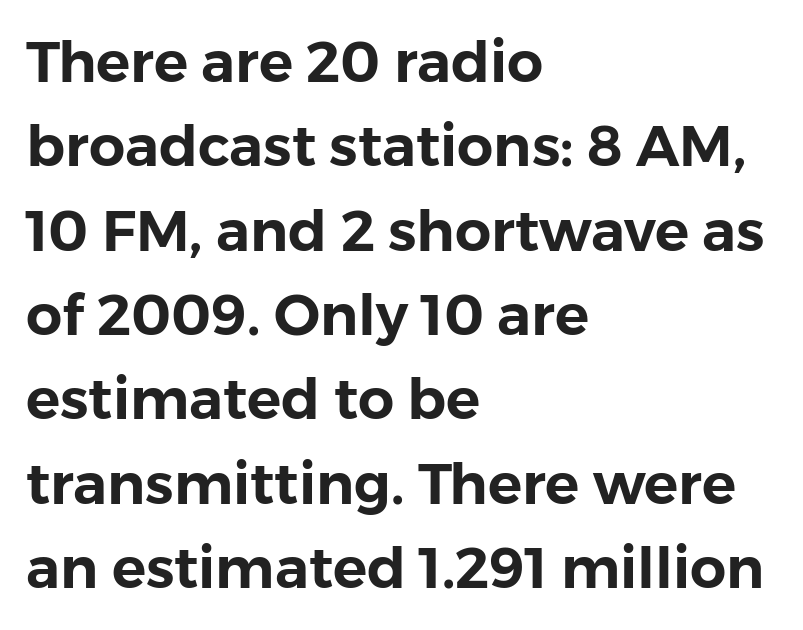
{"serif": "no", "italic": "no", "width": "normal", "stroke_contrast": "low", "x_height": "medium", "monospaced": "no", "underline": "no", "align": "left", "line_spacing": "normal", "line_spacing_ratio": 1.48, "letter_spacing": "normal", "letter_spacing_em": 0.0, "glyph_px": 57}
